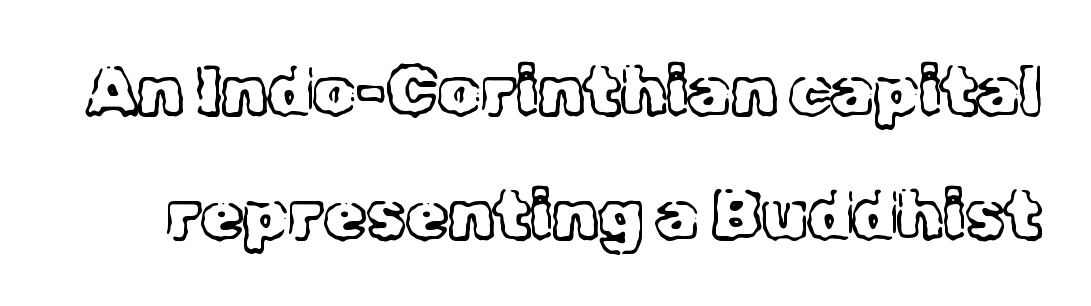
The image shows 68 px light serif type, upright; set line spacing 1.83x, normal letter spacing, not underlined; a medium x-height.
